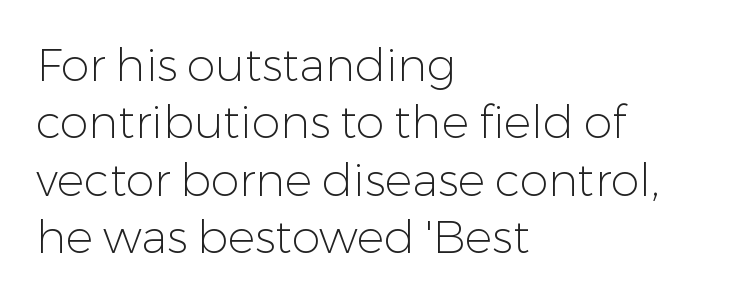
The image shows 46 px light sans-serif type, upright; set left-aligned, normal line spacing (1.25x), normal letter spacing, not underlined; low stroke contrast and a medium x-height.
